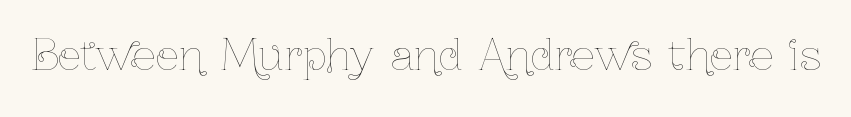
The image shows 41 px thin, condensed type, upright; set normal letter spacing, not underlined; low stroke contrast and a medium x-height.
